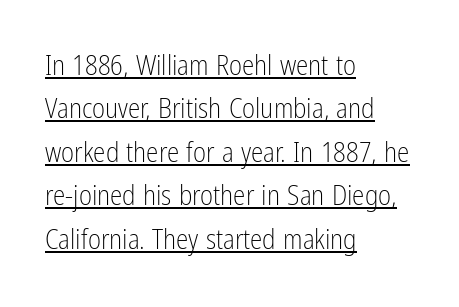
{"serif": "no", "italic": "no", "bold": "no", "weight": "light", "width": "condensed", "stroke_contrast": "low", "x_height": "medium", "monospaced": "no", "underline": "yes", "align": "left", "line_spacing": "normal", "line_spacing_ratio": 1.55, "letter_spacing": "normal", "letter_spacing_em": 0.0, "glyph_px": 28}
